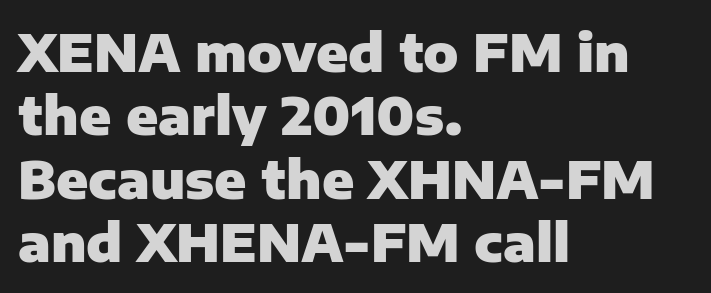
The image shows 52 px heavy sans-serif type, upright; set left-aligned, line spacing 1.22x, normal letter spacing, not underlined; low stroke contrast and a medium x-height.
